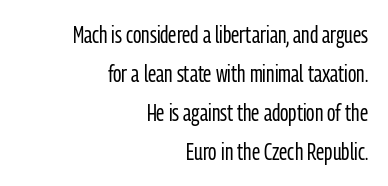
The image shows 23 px text type, upright; set right-aligned, normal line spacing (1.69x), normal letter spacing, not underlined.
